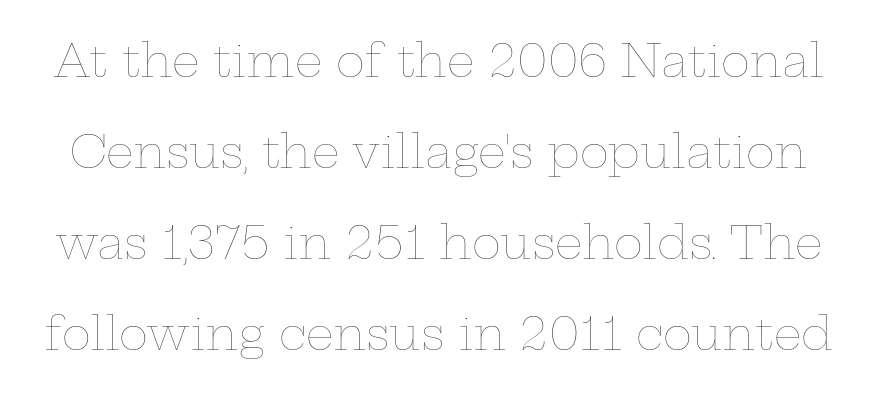
The image shows 44 px thin, wide type, upright; set loose line spacing (2.07x), normal letter spacing, not underlined; low stroke contrast and a medium x-height.
